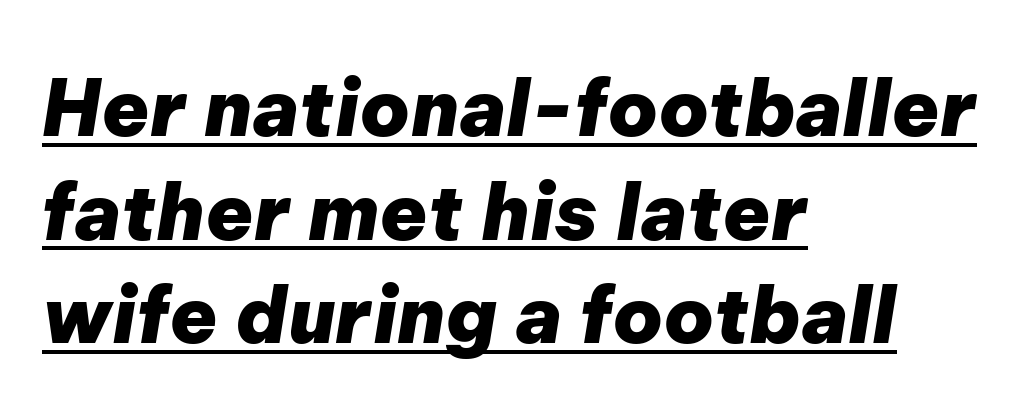
The image shows 78 px heavy type, italic (leaning right); set left-aligned, normal line spacing (1.33x), normal letter spacing, underlined; low stroke contrast and a medium x-height.
